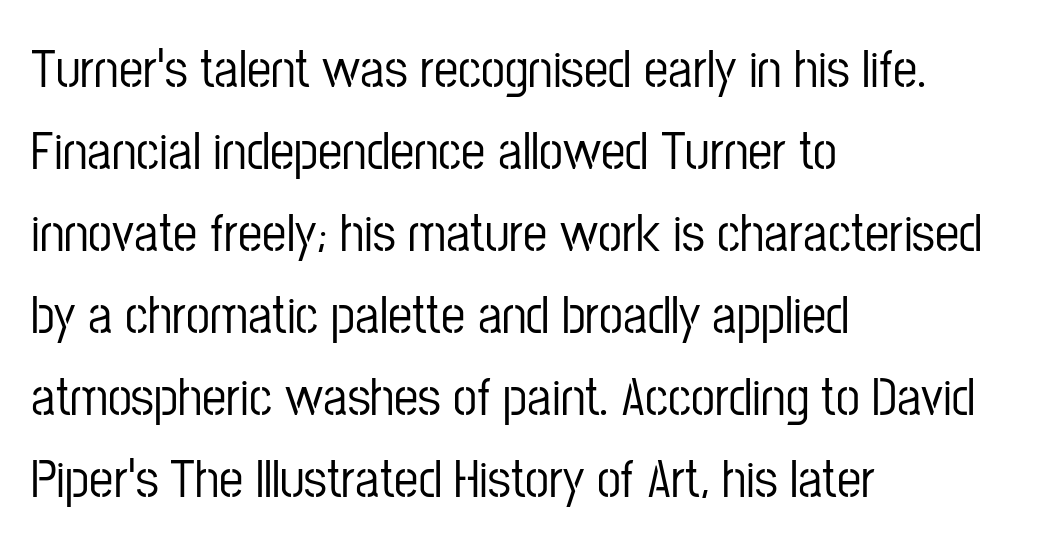
{"serif": "no", "italic": "no", "width": "condensed", "stroke_contrast": "low", "x_height": "medium", "monospaced": "no", "underline": "no", "align": "left", "line_spacing": "normal", "line_spacing_ratio": 1.52, "letter_spacing": "normal", "letter_spacing_em": 0.0, "glyph_px": 54}
